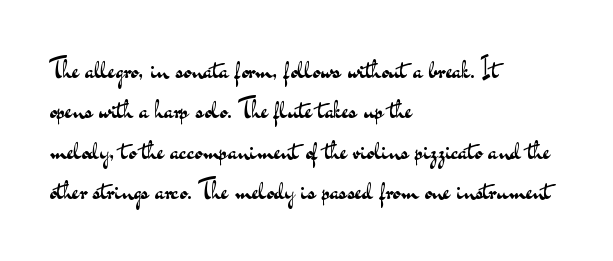
{"bold": "no", "underline": "no", "align": "left", "line_spacing": "normal", "line_spacing_ratio": 1.5, "letter_spacing": "normal", "letter_spacing_em": 0.0, "glyph_px": 27}
